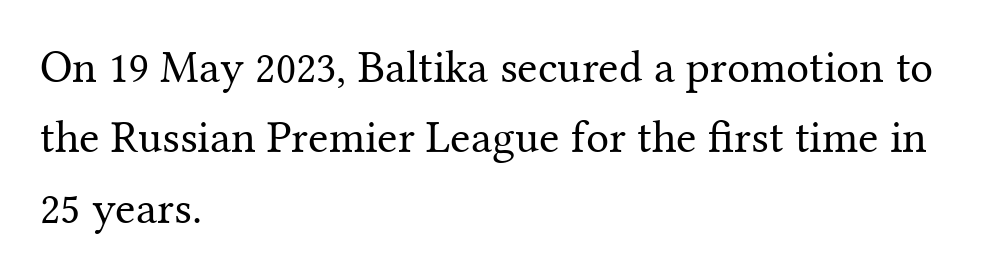
The rendering uses natural spacing where letterforms have individual widths. Here the glyphs are tracked normally, forming tight word shapes. This sample keeps an unexceptional amount of space between lines. Descenders hang freely into open space.
